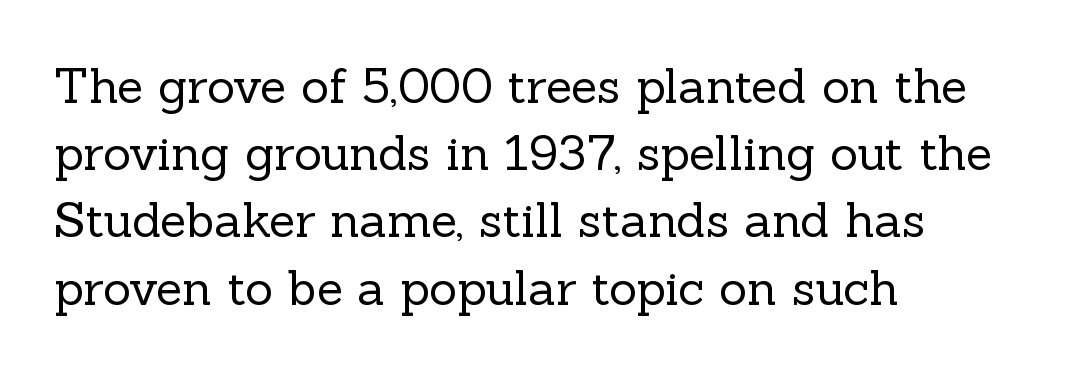
Heft: none added — not bold. Is this a sans? No — the strokes have serifs. Every row of glyphs begins at an identical x-position on the left. Tall strokes in this sample are plumb rather than angled. Check the space under the baseline: it is left empty. Line spacing here is normal.
